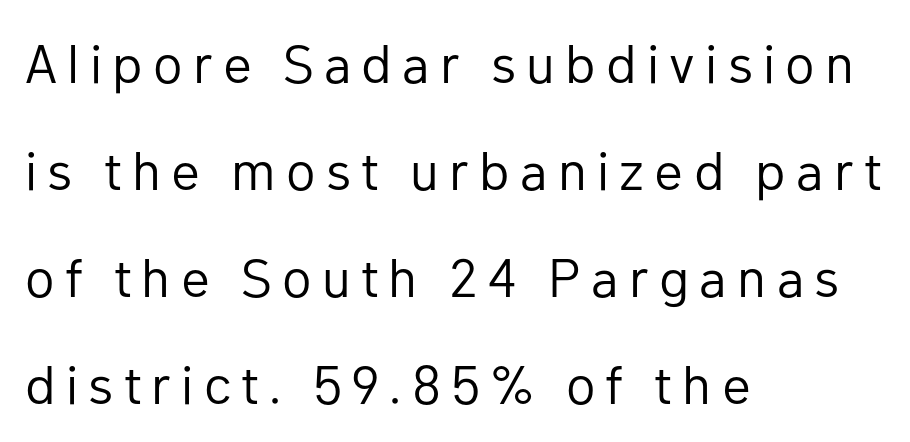
{"serif": "no", "italic": "no", "bold": "no", "weight": "regular", "width": "normal", "stroke_contrast": "low", "x_height": "medium", "monospaced": "no", "underline": "no", "align": "left", "line_spacing": "loose", "line_spacing_ratio": 1.98, "glyph_px": 54}
